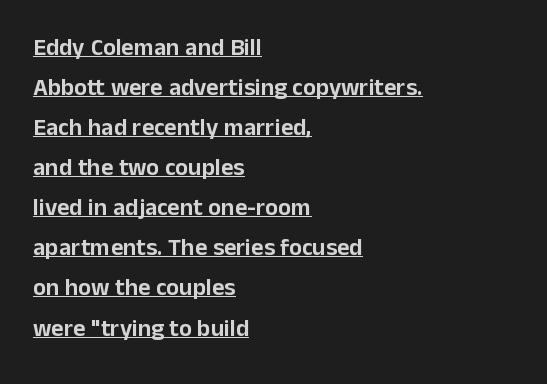
{"italic": "no", "underline": "yes", "align": "left", "line_spacing": "normal", "line_spacing_ratio": 1.67, "letter_spacing": "normal", "letter_spacing_em": 0.0, "glyph_px": 24}
